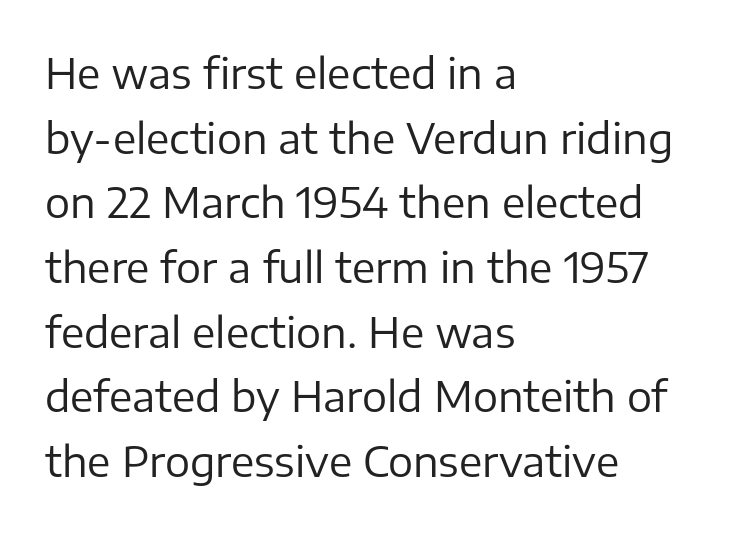
{"serif": "no", "italic": "no", "bold": "no", "weight": "regular", "width": "normal", "stroke_contrast": "low", "x_height": "medium", "monospaced": "no", "underline": "no", "align": "left", "line_spacing": "normal", "line_spacing_ratio": 1.54, "letter_spacing": "normal", "letter_spacing_em": 0.0, "glyph_px": 42}
